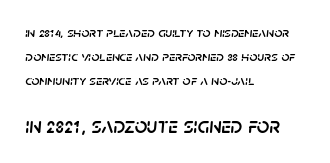
The image shows 22 px text type, italic (leaning right); set left-aligned, line spacing 1.71x, normal letter spacing, not underlined; the second (bottom) block is 1.57x larger.
